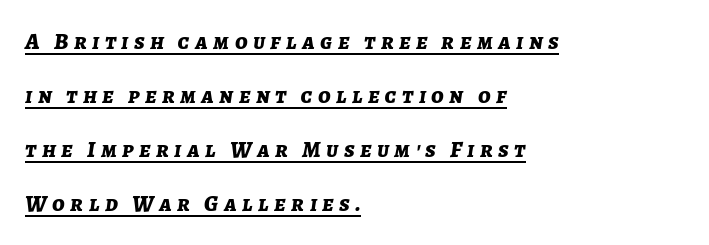
{"italic": "yes", "lean": "right", "slant_degrees": 7, "bold": "yes", "underline": "yes", "align": "left", "line_spacing": "loose", "line_spacing_ratio": 2.35, "letter_spacing": "wide", "letter_spacing_em": 0.24, "glyph_px": 23}
